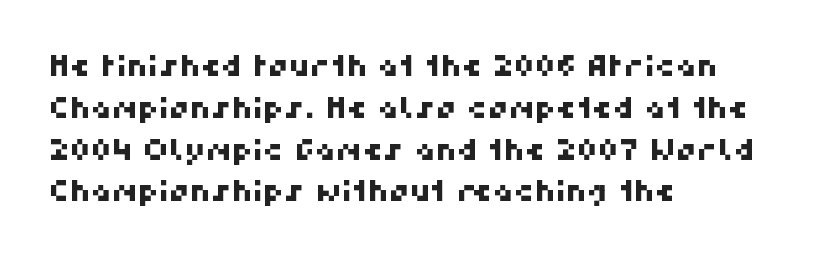
The image shows 29 px sans-serif type; set left-aligned, normal line spacing (1.44x), normal letter spacing, not underlined; high stroke contrast and a medium x-height.
